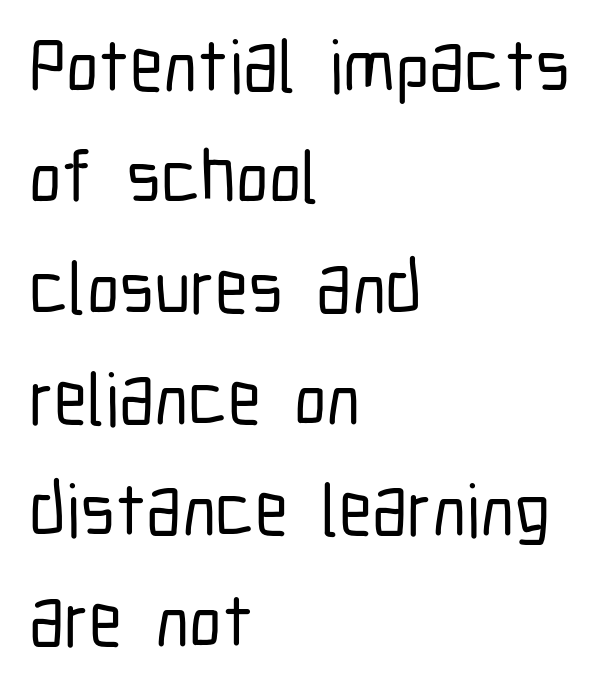
The area under the type is left untouched. Vertical strokes here are truly vertical. A typesetter would label this face a sans. Compared with typical body copy, the letter spacing here is the same. Spacing verdict: proportional, widths tailored to each character. The rows are spaced the way most documents space them.
